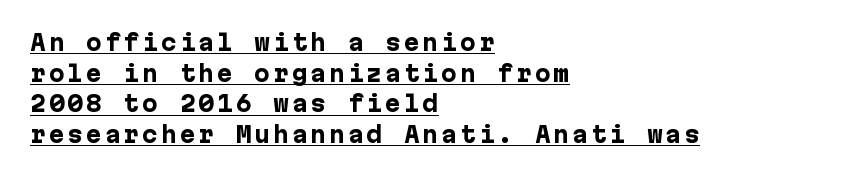
The glyphs are accompanied by a horizontal stroke just below them. Leading matches the norm, producing a regular column. Upright lettering throughout. These words are printed bold, with thick strokes throughout. In CSS terms this would be text-align: left.
